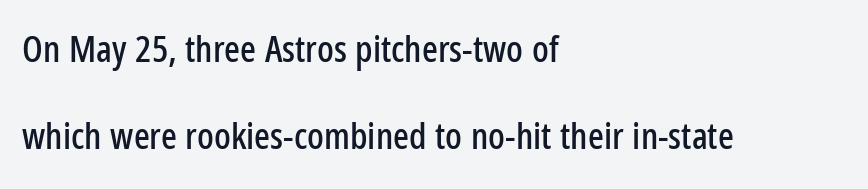
Only glyphs here, with clear space below each row. The ragged edge is on the right, which tells us the setting is flush left. Do the letters lean? They stand straight. These lines are composed in type without serifs. Rows of type keep a wide berth in the vertical direction. Default kerning and tracking; the words read as compact shapes.
